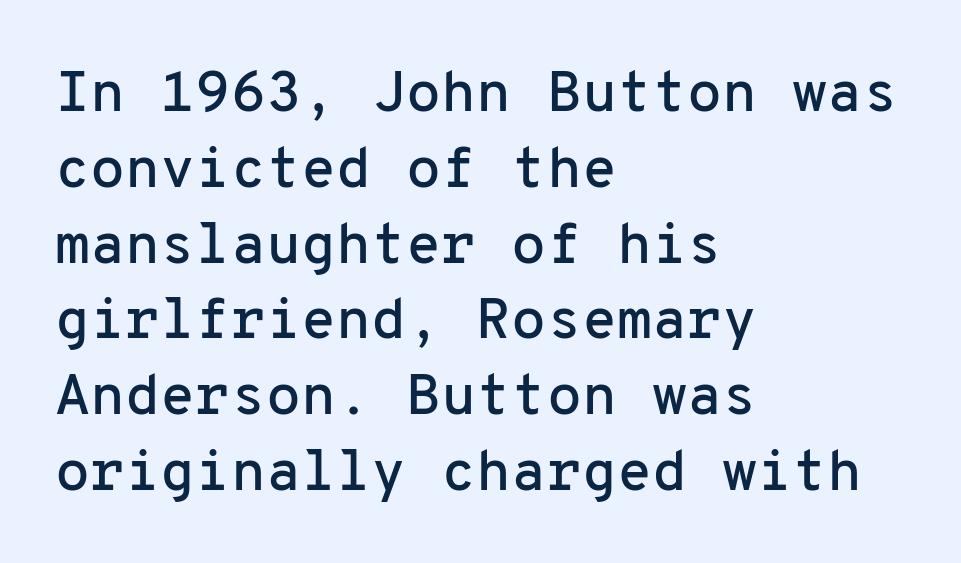
{"serif": "no", "italic": "no", "width": "normal", "stroke_contrast": "low", "x_height": "medium", "monospaced": "yes", "underline": "no", "align": "left", "line_spacing": "normal", "line_spacing_ratio": 1.33, "letter_spacing": "normal", "letter_spacing_em": 0.0, "glyph_px": 57}
